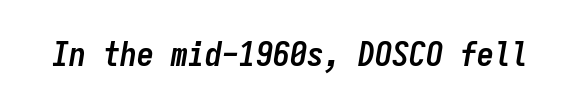
{"italic": "yes", "lean": "right", "slant_degrees": 9, "bold": "yes", "weight": "semibold", "width": "condensed", "stroke_contrast": "low", "x_height": "medium", "monospaced": "yes", "underline": "no", "letter_spacing": "normal", "letter_spacing_em": 0.0, "glyph_px": 34}
